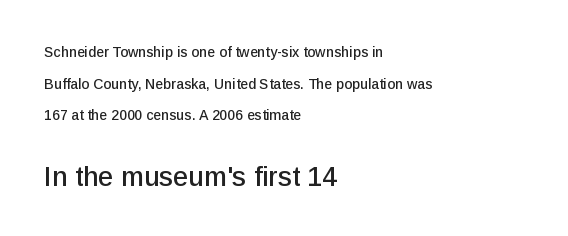
The image shows 27 px text type, upright; set left-aligned, loose line spacing (2.26x), normal letter spacing, not underlined; the second (bottom) block is 1.93x larger.
